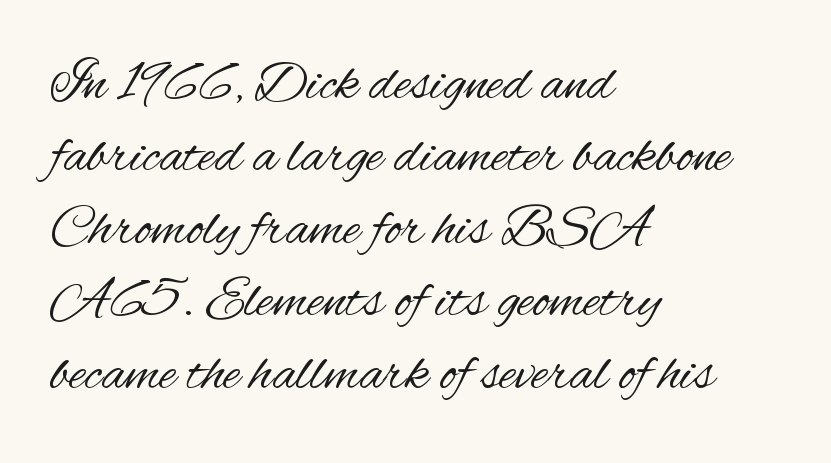
The image shows 57 px regular-weight, condensed sans-serif type; set left-aligned, normal line spacing (1.27x), normal letter spacing, not underlined; medium stroke contrast and a small x-height.
